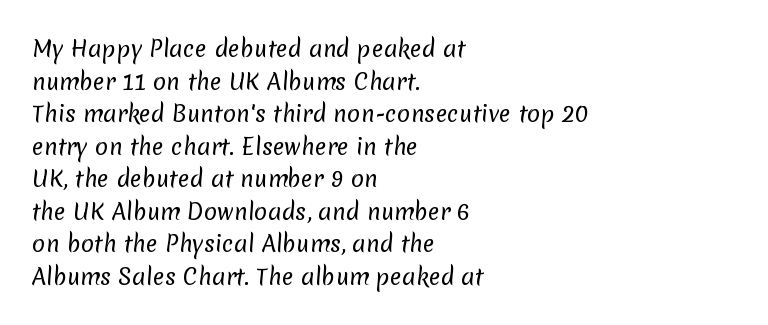
Q: Is the text bold? A: No.
Q: Is the text underlined? A: No.
Q: How is the paragraph aligned? A: Left-aligned.
Q: Is the spacing between letters normal or unusually wide? A: Normal.
Q: Is the spacing between lines tight, normal or loose? A: Normal.
